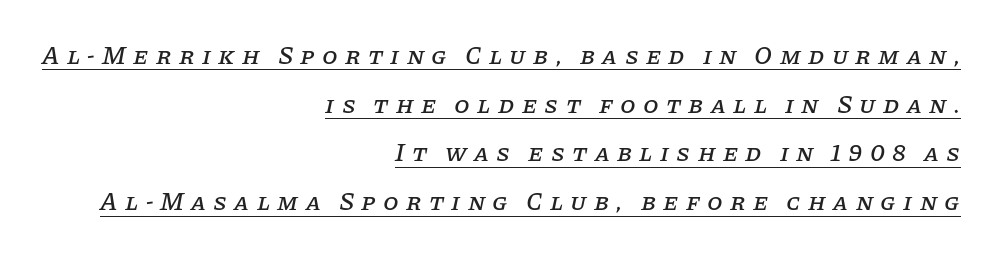
{"italic": "yes", "lean": "right", "slant_degrees": 11, "underline": "yes", "align": "right", "line_spacing": "loose", "line_spacing_ratio": 1.95, "letter_spacing": "wide", "letter_spacing_em": 0.29, "glyph_px": 25}
